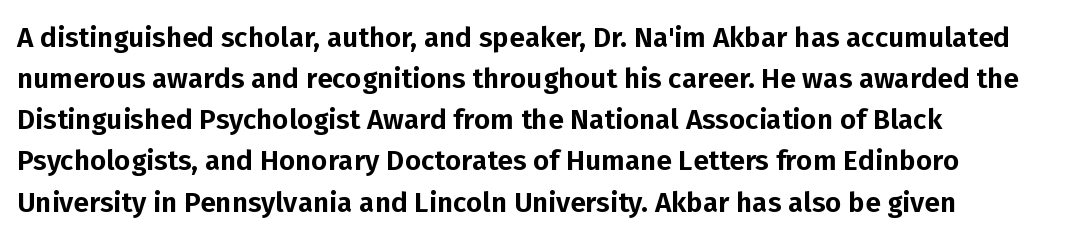
{"serif": "no", "italic": "no", "width": "normal", "stroke_contrast": "low", "x_height": "medium", "monospaced": "no", "underline": "no", "align": "left", "line_spacing": "normal", "line_spacing_ratio": 1.47, "letter_spacing": "normal", "letter_spacing_em": 0.0, "glyph_px": 28}
